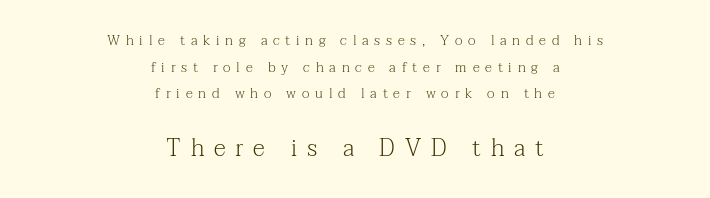
{"italic": "no", "bold": "no", "underline": "no", "align": "center", "line_spacing": "loose", "line_spacing_ratio": 1.91, "letter_spacing": "wide", "letter_spacing_em": 0.41, "larger_block": "second", "size_ratio": 1.71, "glyph_px": 24}
